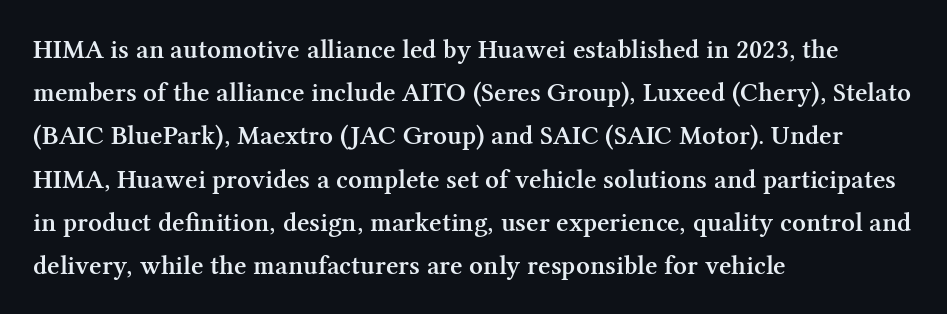
Letter spacing: default. The rendering uses a semibold face; strokes are thickened but not to full bold. Visually the block forms a straight wall on the left and a jagged coastline on the right. The foot of each line stays bare and open.
